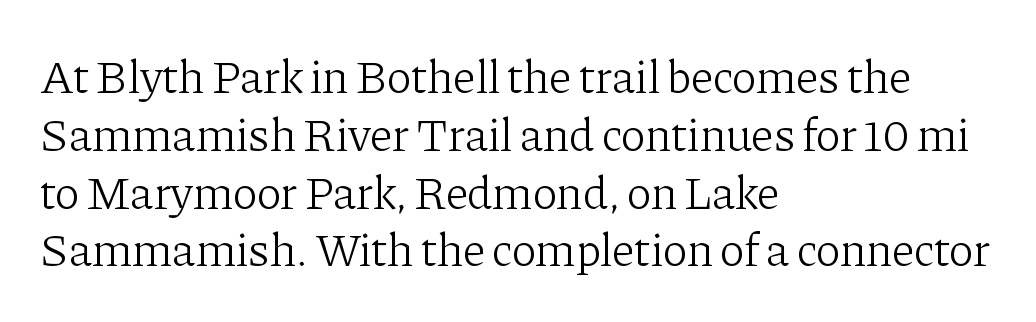
The image shows 47 px light serif type, upright; set left-aligned, line spacing 1.23x, normal letter spacing, not underlined; low stroke contrast and a medium x-height.
